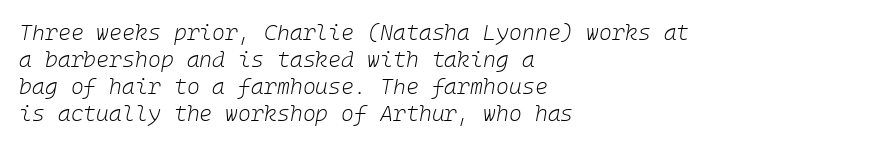
Q: Is the text bold? A: No.
Q: Is the text italic (slanted)? A: Yes, it leans right by about 10 degrees.
Q: Is the text underlined? A: No.
Q: How is the paragraph aligned? A: Left-aligned.
Q: Is the spacing between letters normal or unusually wide? A: Normal.
